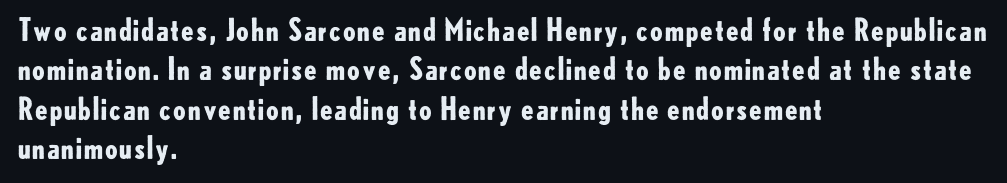
The image shows 30 px bold sans-serif type, upright; set left-aligned, normal line spacing (1.31x), normal letter spacing, not underlined; low stroke contrast and a small x-height.
